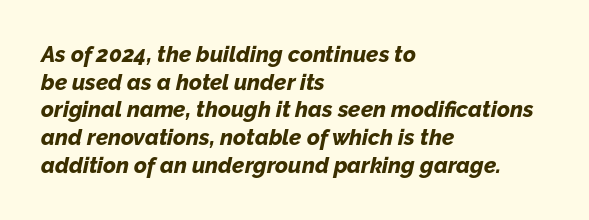
The image shows 22 px bold type, italic (leaning right); set left-aligned, normal line spacing (1.26x), normal letter spacing, not underlined.
